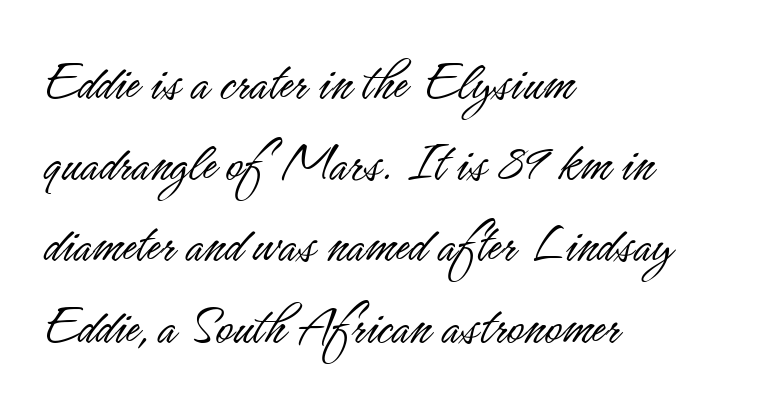
{"serif": "no", "bold": "no", "weight": "light", "width": "condensed", "stroke_contrast": "low", "x_height": "small", "monospaced": "no", "underline": "no", "align": "left", "line_spacing": "normal", "line_spacing_ratio": 1.4, "letter_spacing": "normal", "letter_spacing_em": 0.0, "glyph_px": 58}
